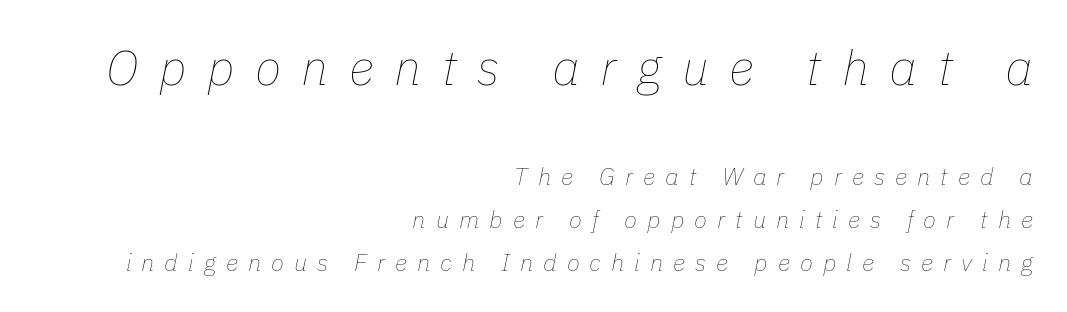
Q: Is the text bold? A: No.
Q: Is the text italic (slanted)? A: Yes, it leans right by about 11 degrees.
Q: Is the text underlined? A: No.
Q: How is the paragraph aligned? A: Right-aligned.
Q: Is the spacing between letters normal or unusually wide? A: Unusually wide.
Q: Which block of text is set in a larger size, the first (top) or the second (bottom)? A: The first (top) one.
Q: Width (condensed, normal, or wide)? A: Normal.
Q: Stroke contrast? A: Low.
Q: x-height? A: Medium.
Q: Monospaced? A: No.
